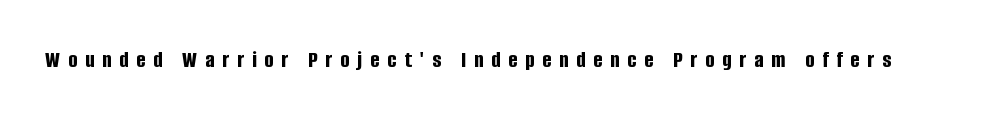
Lines of text with bare space underneath. When letters stand straight like this, we call the style roman or upright. The tracking reads as deliberately expanded to a designer's eye. The font is running at its bold setting.
